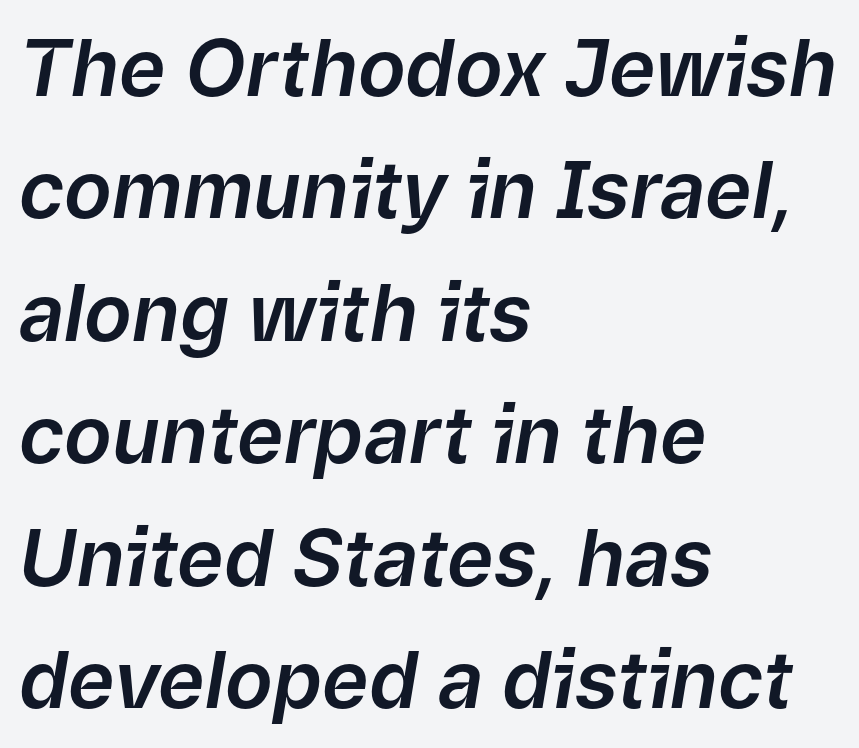
{"italic": "yes", "lean": "right", "slant_degrees": 9, "width": "normal", "stroke_contrast": "low", "x_height": "medium", "monospaced": "no", "underline": "no", "align": "left", "line_spacing": "normal", "line_spacing_ratio": 1.55, "letter_spacing": "normal", "letter_spacing_em": 0.0, "glyph_px": 79}
